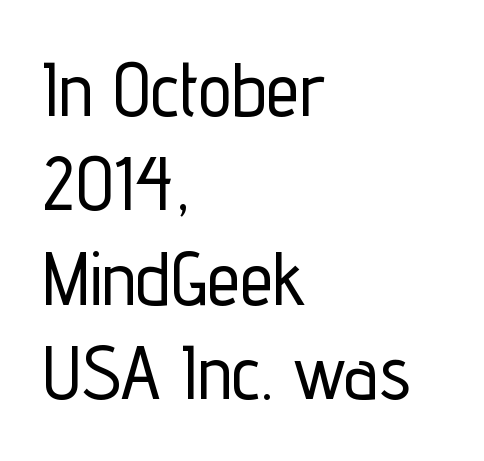
{"serif": "no", "italic": "no", "width": "condensed", "stroke_contrast": "low", "x_height": "medium", "monospaced": "no", "underline": "no", "align": "left", "line_spacing": "normal", "line_spacing_ratio": 1.26, "letter_spacing": "normal", "letter_spacing_em": 0.0, "glyph_px": 75}
